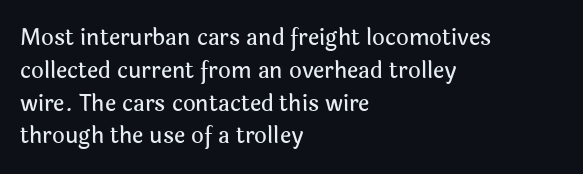
The specimen omits any rule beneath the text block's lines. Is the letter spacing exaggerated? No — it looks like the ordinary default. The typography opts for an upright posture over an oblique one. The rag falls on the right side of this text block. Baseline-to-baseline distance is the conventional proportion of letter height.
